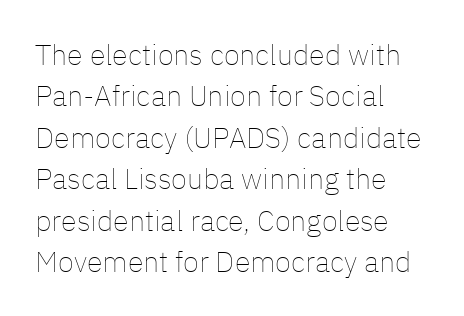
Only glyphs here, with clear space below each row. Line beginnings align vertically; line endings do not. This is not heavy type; no bold has been used. The letters advance in unequal steps, a hallmark of proportional type.
